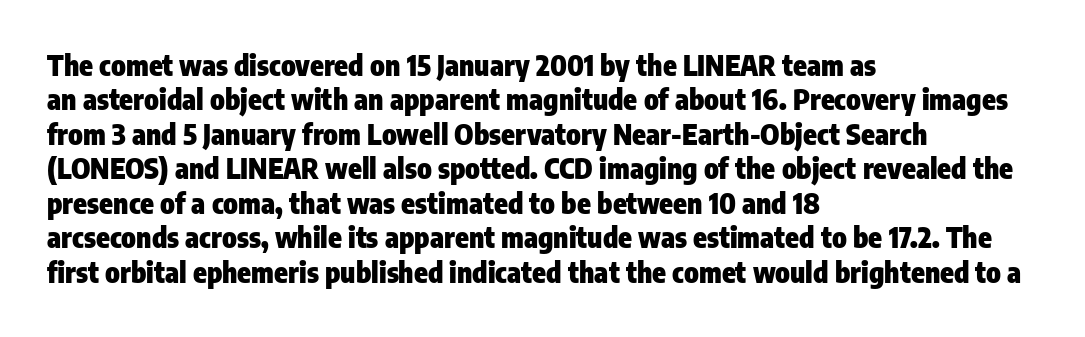
{"serif": "no", "italic": "no", "bold": "yes", "weight": "heavy", "width": "condensed", "stroke_contrast": "low", "x_height": "medium", "monospaced": "no", "underline": "no", "align": "left", "line_spacing_ratio": 1.23, "letter_spacing": "normal", "letter_spacing_em": 0.0, "glyph_px": 28}
